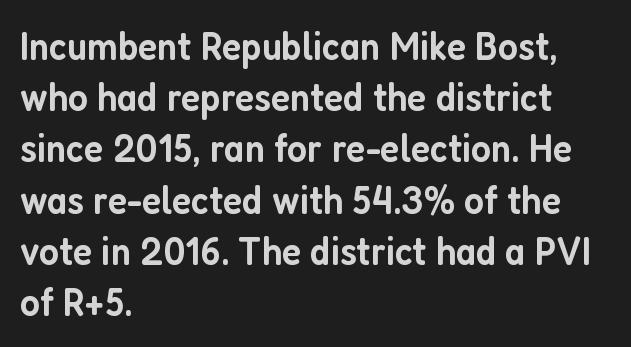
{"serif": "no", "italic": "no", "bold": "semi", "weight": "semibold", "width": "condensed", "stroke_contrast": "low", "x_height": "medium", "monospaced": "no", "underline": "no", "align": "left", "line_spacing": "normal", "line_spacing_ratio": 1.25, "letter_spacing": "normal", "letter_spacing_em": 0.0, "glyph_px": 41}
